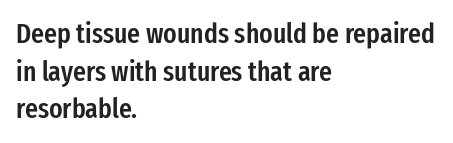
{"serif": "no", "italic": "no", "bold": "semi", "weight": "semibold", "width": "condensed", "stroke_contrast": "low", "x_height": "medium", "monospaced": "no", "underline": "no", "align": "left", "line_spacing": "normal", "line_spacing_ratio": 1.34, "letter_spacing": "normal", "letter_spacing_em": 0.0, "glyph_px": 28}
